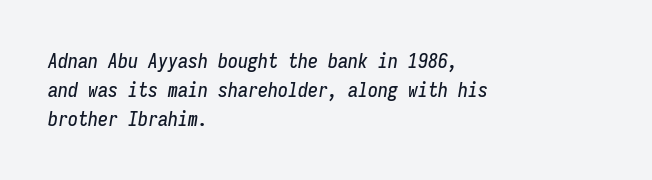
{"italic": "yes", "lean": "right", "slant_degrees": 9, "underline": "no", "align": "left", "line_spacing": "normal", "line_spacing_ratio": 1.44, "letter_spacing": "normal", "letter_spacing_em": 0.0, "glyph_px": 20}
